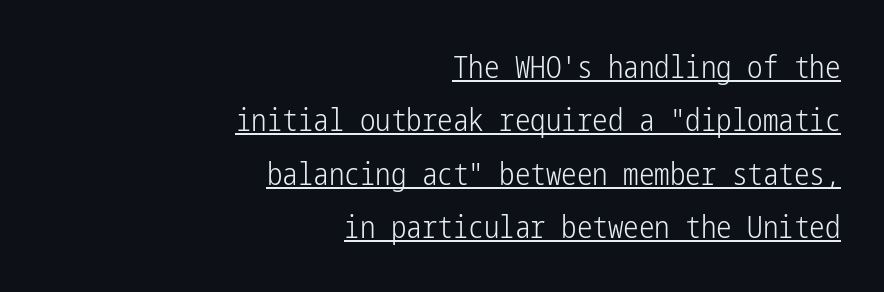
Casual observation: everything's shoved over to the right. Vertical stems look standard width or narrower in stroke. Honestly, the underline is the first thing you notice here. Look at the tracking — it's just the regular setting, nothing added. Font category for this specimen: sans-serif.
